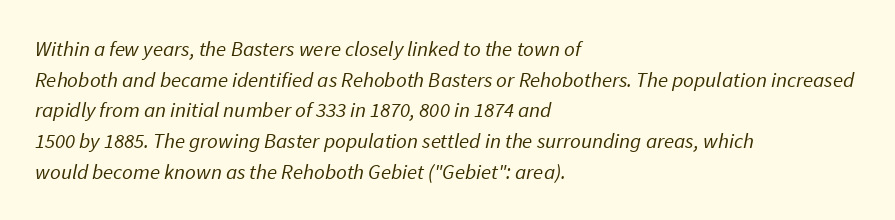
{"bold": "no", "underline": "no", "align": "left", "line_spacing": "normal", "line_spacing_ratio": 1.46, "letter_spacing": "normal", "letter_spacing_em": 0.0, "glyph_px": 21}
